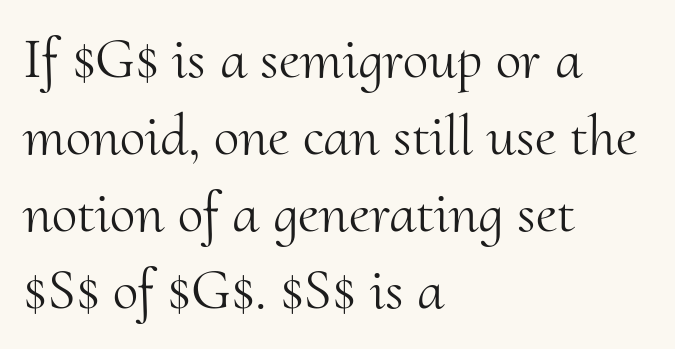
The specimen omits any rule beneath the text block's lines. The strokes are not fattened; the text isn't bold. Rendered with straight, roman letterforms. Normally led — the rows are evenly, conventionally spaced. Tracking here is standard; glyphs follow each other at the usual distance.
